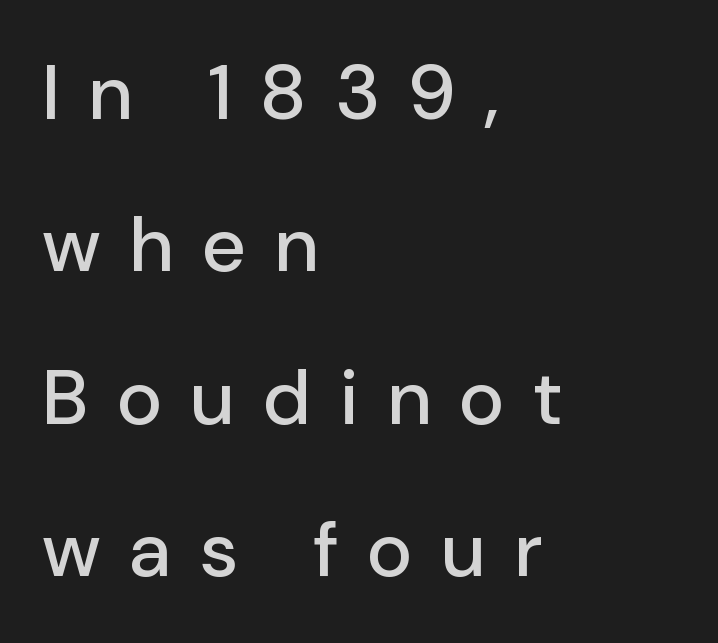
The line texture is sparse and dotted thanks to wide tracking. A typesetter would call this proportional, since set widths differ per character. This rendering employs a face without finishing strokes, i.e., a sans-serif. Vertical strokes here are truly vertical.
